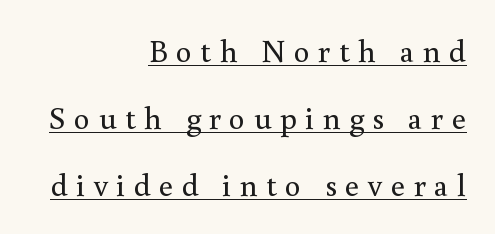
This sample is right-justified, so line beginnings fall wherever the words allow. Type style note: has serifs. The rendering inserts visible extra space after every character. Style check: upright.
